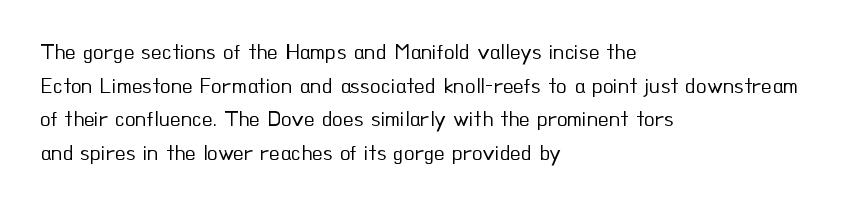
Q: Is the text bold? A: No.
Q: Is the text italic (slanted)? A: No, it is upright.
Q: Is the text underlined? A: No.
Q: How is the paragraph aligned? A: Left-aligned.
Q: Is the spacing between letters normal or unusually wide? A: Normal.
Q: Is the spacing between lines tight, normal or loose? A: Normal.
